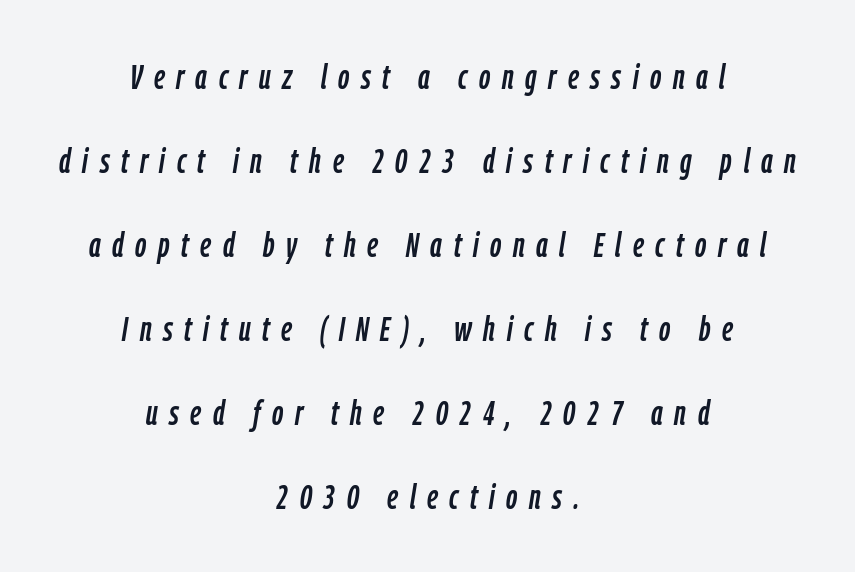
The type is letterspaced generously, with wide tracking. This block would shrink considerably if given ordinary leading; it's expanded now. The passage shown leans; its letterforms are oblique. A student would call this center alignment; a typographer would say set centered.
